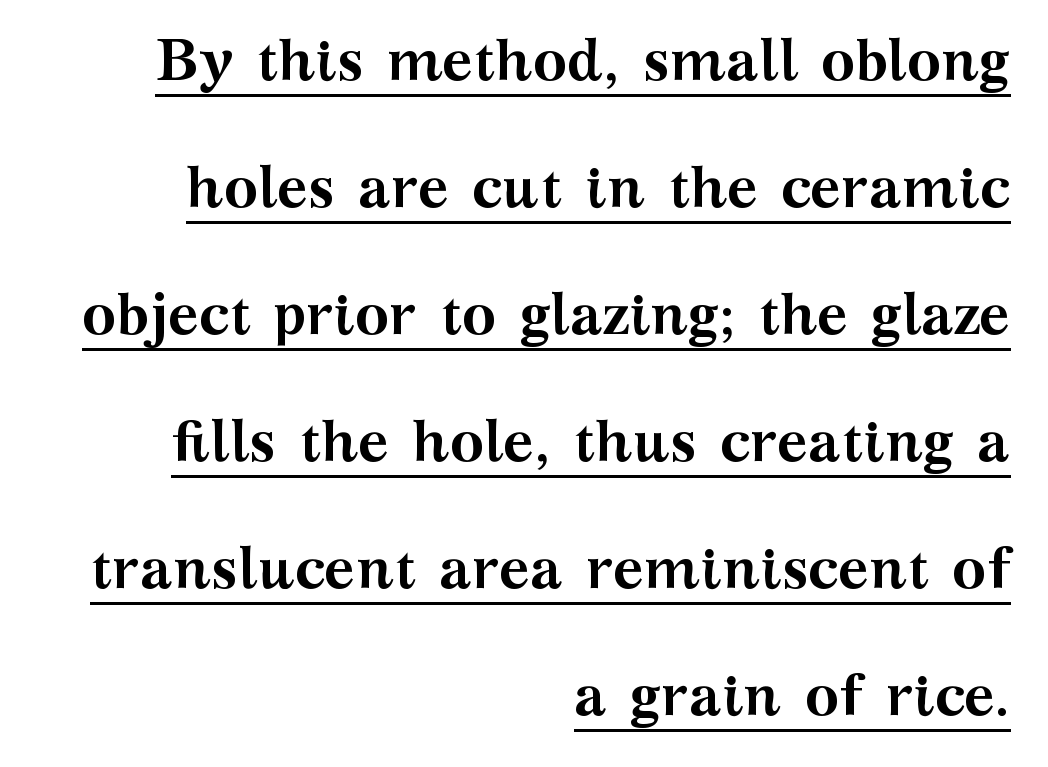
{"serif": "yes", "italic": "no", "bold": "yes", "weight": "semibold", "width": "wide", "stroke_contrast": "medium", "x_height": "medium", "monospaced": "no", "underline": "yes", "align": "right", "line_spacing": "loose", "line_spacing_ratio": 2.19, "letter_spacing": "normal", "letter_spacing_em": 0.0, "glyph_px": 58}
